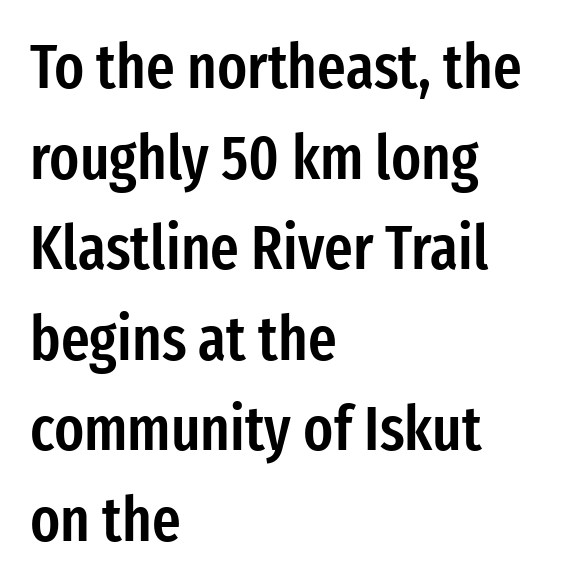
The image shows 62 px semibold, condensed sans-serif type, upright; set left-aligned, normal line spacing (1.46x), normal letter spacing, not underlined; low stroke contrast and a medium x-height.
